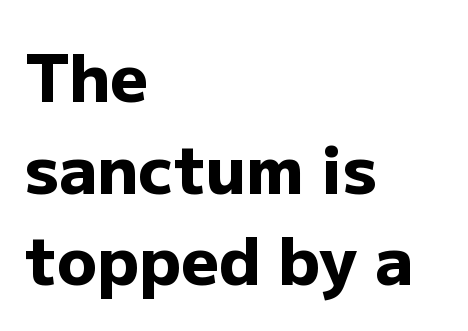
Q: Is the text bold? A: Yes.
Q: Is the text italic (slanted)? A: No, it is upright.
Q: Is the typeface a serif or a sans-serif typeface? A: Sans-serif.
Q: Is the text underlined? A: No.
Q: How is the paragraph aligned? A: Left-aligned.
Q: Is the spacing between letters normal or unusually wide? A: Normal.
Q: Is the spacing between lines tight, normal or loose? A: Normal.
Q: Width (condensed, normal, or wide)? A: Normal.
Q: Stroke contrast? A: Low.
Q: x-height? A: Medium.
Q: Monospaced? A: No.
